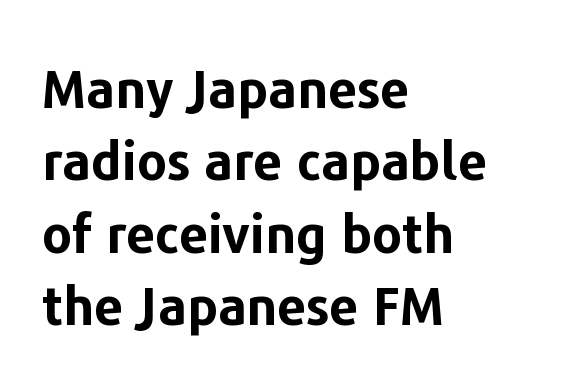
Character widths vary here, with narrow letters taking less room than wide ones. The words here are not underlined. Typesetter's note: full bold, strokes at maximum text heaviness. A classic flush-left, rag-right setting is used for this passage. Honestly, the letter spacing is just normal — you wouldn't notice it.
